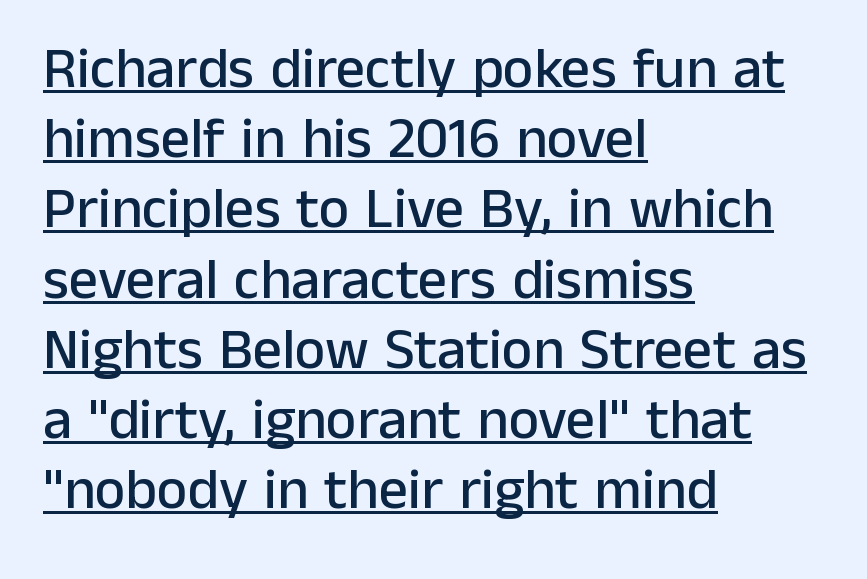
Q: Is the text italic (slanted)? A: No, it is upright.
Q: Is the typeface a serif or a sans-serif typeface? A: Sans-serif.
Q: Is the text underlined? A: Yes.
Q: How is the paragraph aligned? A: Left-aligned.
Q: Is the spacing between letters normal or unusually wide? A: Normal.
Q: Width (condensed, normal, or wide)? A: Normal.
Q: Stroke contrast? A: Low.
Q: x-height? A: Medium.
Q: Monospaced? A: No.
